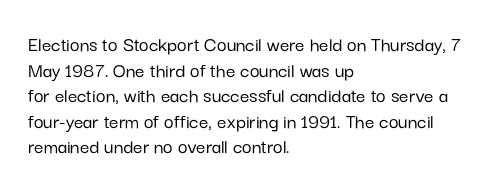
{"italic": "no", "underline": "no", "align": "left", "line_spacing_ratio": 1.22, "letter_spacing": "normal", "letter_spacing_em": 0.0, "glyph_px": 21}
